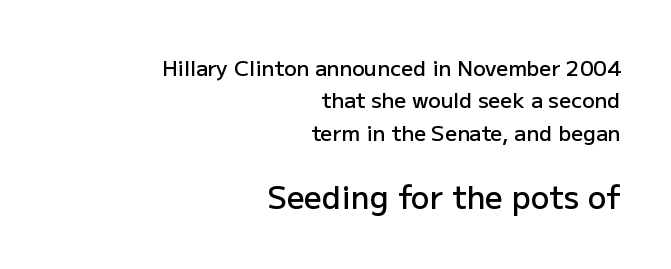
{"serif": "no", "italic": "no", "bold": "semi", "weight": "semibold", "width": "normal", "stroke_contrast": "low", "x_height": "medium", "monospaced": "no", "underline": "no", "align": "right", "line_spacing": "normal", "line_spacing_ratio": 1.54, "letter_spacing": "normal", "letter_spacing_em": 0.0, "larger_block": "second", "size_ratio": 1.48, "glyph_px": 31}
